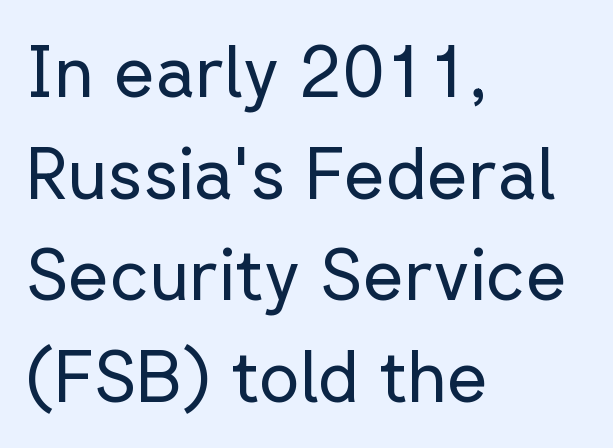
You could call the tracking neutral — neither tight nor loose. Classification — sans serif. Posture: straight, roman, zero tilt. All the whitespace from short lines collects on the right.
